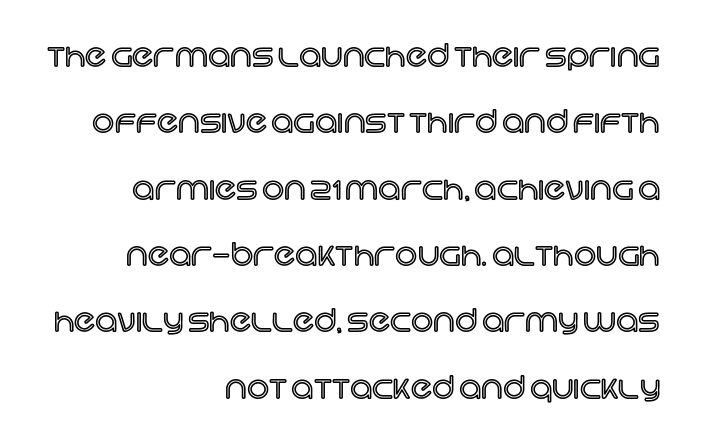
Where is the straight margin? On the right. The passage shown is typed in a proportional face where columns would drift. Beneath every word, the page is bare. The type sits square on the baseline with zero lean. Regarding leading, the lines here are spaced well apart.
